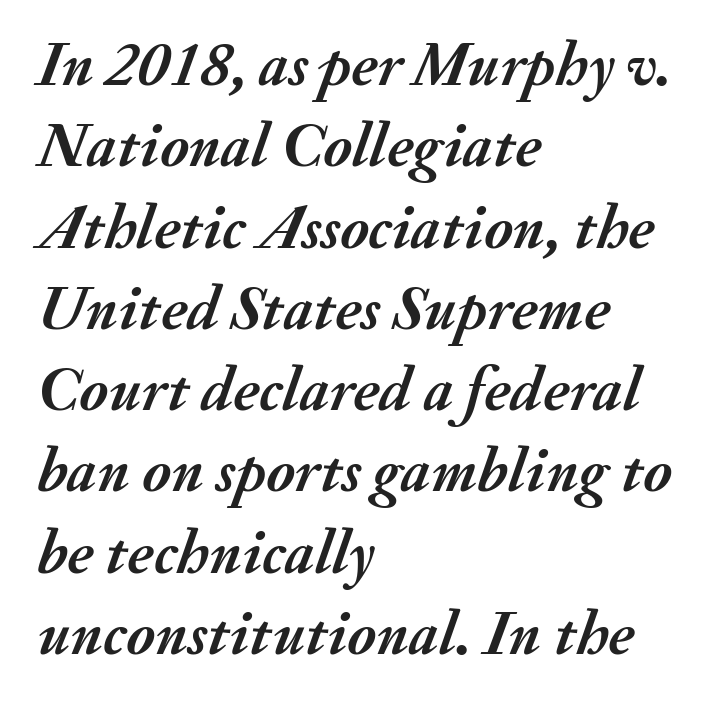
This rendering leaves character spacing at its baseline value. Where is the straight margin? On the left. Beneath every word, the page is bare. Each letter keeps its own natural width here, so spacing adapts to shape.
